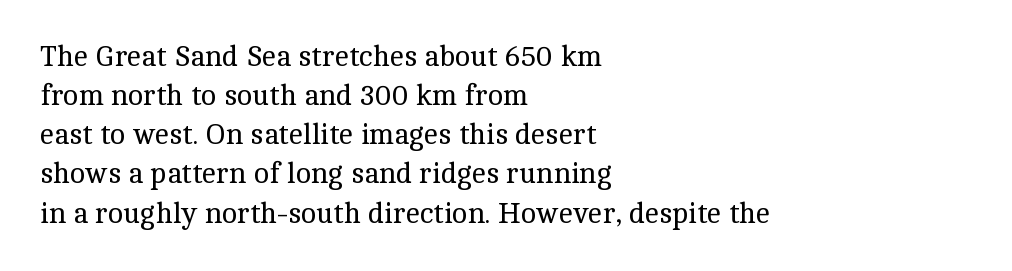
The image shows 29 px regular-weight serif type, upright; set left-aligned, normal line spacing (1.35x), normal letter spacing, not underlined; a medium x-height.
